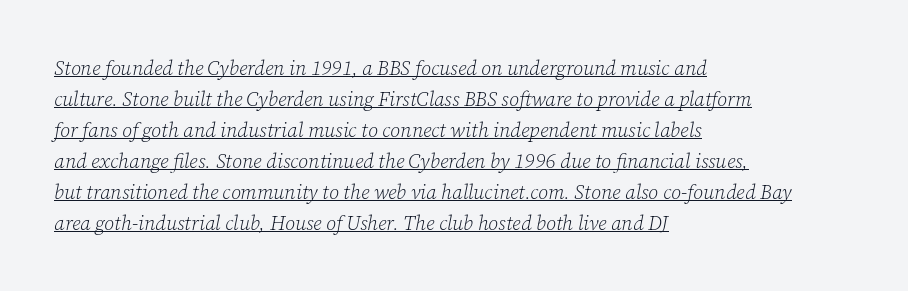
Q: Is the text bold? A: No.
Q: Is the text italic (slanted)? A: Yes, it leans right by about 12 degrees.
Q: Is the text underlined? A: Yes.
Q: How is the paragraph aligned? A: Left-aligned.
Q: Is the spacing between letters normal or unusually wide? A: Normal.
Q: Is the spacing between lines tight, normal or loose? A: Normal.
